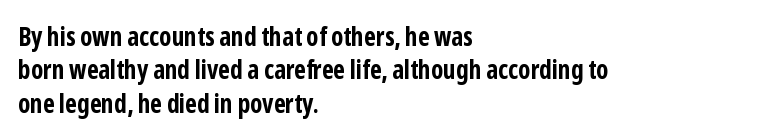
The image shows 26 px bold type, upright; set left-aligned, normal line spacing (1.28x), normal letter spacing, not underlined.
